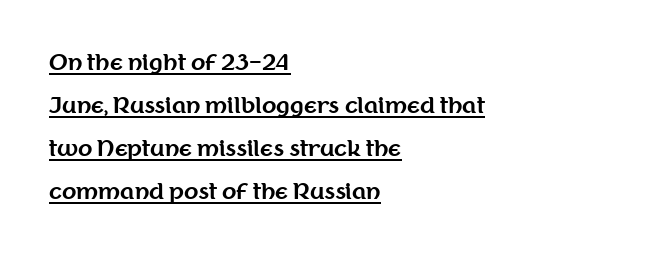
The image shows 21 px bold type, upright; set left-aligned, loose line spacing (2.05x), normal letter spacing, underlined.
